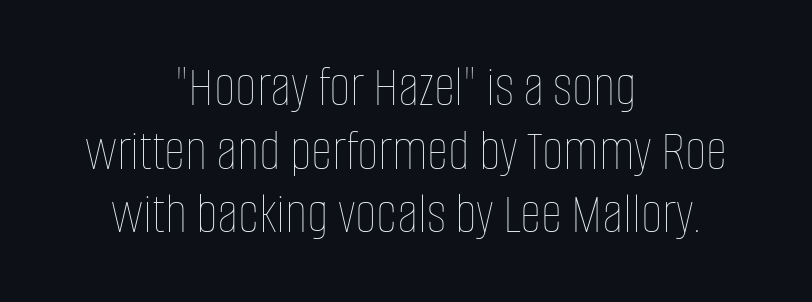
The image shows 59 px thin, condensed type, upright; set centered, tight line spacing (1.08x), normal letter spacing, not underlined; low stroke contrast and a large x-height.
